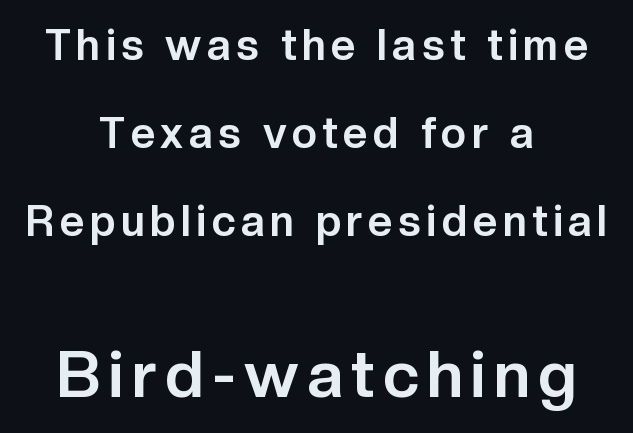
{"serif": "no", "italic": "no", "bold": "yes", "weight": "bold", "width": "normal", "stroke_contrast": "low", "x_height": "medium", "monospaced": "no", "underline": "no", "align": "center", "line_spacing": "loose", "line_spacing_ratio": 2.05, "larger_block": "second", "size_ratio": 1.51, "glyph_px": 65}
